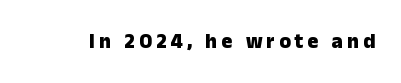
Pretty heavy lettering here — definitely bold. The passage shown is not underscored anywhere. Do the letters lean? They stand straight.
